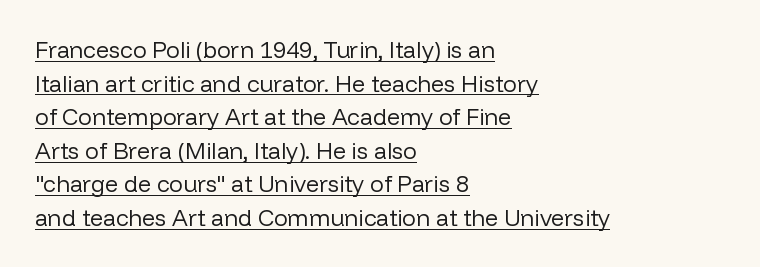
Q: Is the text bold? A: No.
Q: Is the text italic (slanted)? A: No, it is upright.
Q: Is the text underlined? A: Yes.
Q: How is the paragraph aligned? A: Left-aligned.
Q: Is the spacing between letters normal or unusually wide? A: Normal.
Q: Is the spacing between lines tight, normal or loose? A: Normal.
